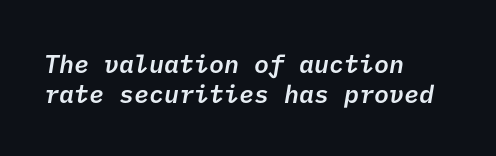
There is no visible air inserted between adjacent glyphs. Line starts are locked; line ends wander. A semibold gives these letters moderate extra thickness, short of bold. The specimen omits any rule beneath the text block's lines.
